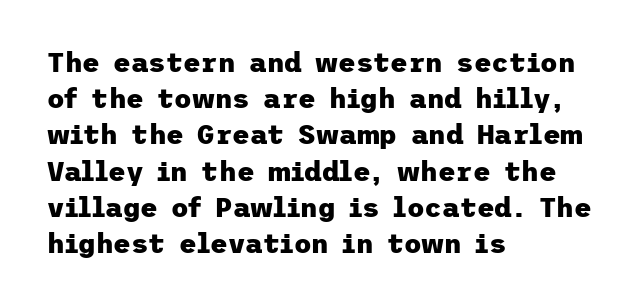
Does the weight exceed regular? Yes, all the way to bold. Inter-character spacing is left at the font's built-in metrics. If you drew a ruler down the left edge, every line would touch it. Only glyphs here, with clear space below each row. This sample keeps an unexceptional amount of space between lines.
